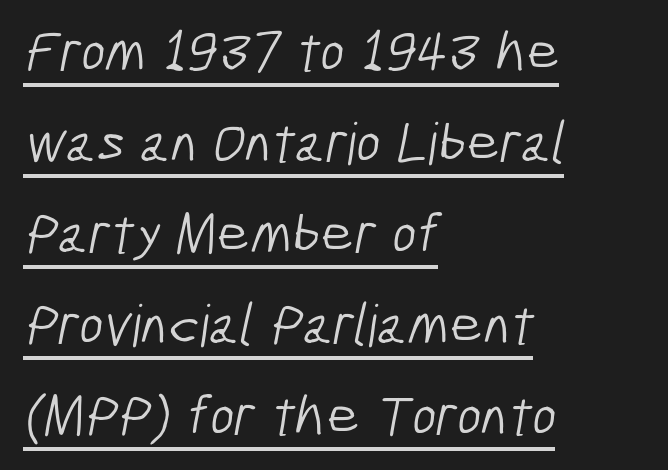
The image shows 58 px light, condensed sans-serif type; set left-aligned, normal line spacing (1.57x), normal letter spacing, underlined; low stroke contrast and a medium x-height.
